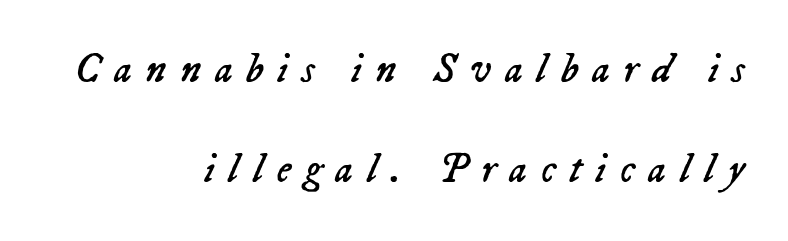
Q: Is the text bold? A: No.
Q: Is the text italic (slanted)? A: Yes, it leans right by about 23 degrees.
Q: Is the text underlined? A: No.
Q: How is the paragraph aligned? A: Right-aligned.
Q: Is the spacing between letters normal or unusually wide? A: Unusually wide.
Q: Is the spacing between lines tight, normal or loose? A: Loose.
Q: Width (condensed, normal, or wide)? A: Normal.
Q: Stroke contrast? A: Low.
Q: x-height? A: Medium.
Q: Monospaced? A: No.
